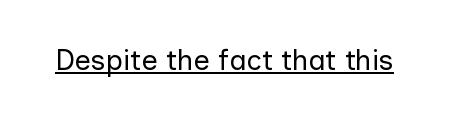
The image shows 29 px regular-weight sans-serif type, upright; set normal letter spacing, underlined; low stroke contrast and a medium x-height.
